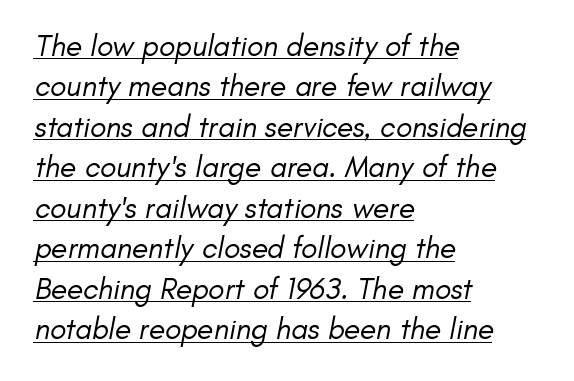
{"serif": "no", "bold": "no", "weight": "regular", "width": "normal", "stroke_contrast": "low", "x_height": "small", "monospaced": "no", "underline": "yes", "align": "left", "line_spacing": "normal", "line_spacing_ratio": 1.35, "letter_spacing": "normal", "letter_spacing_em": 0.0, "glyph_px": 30}
